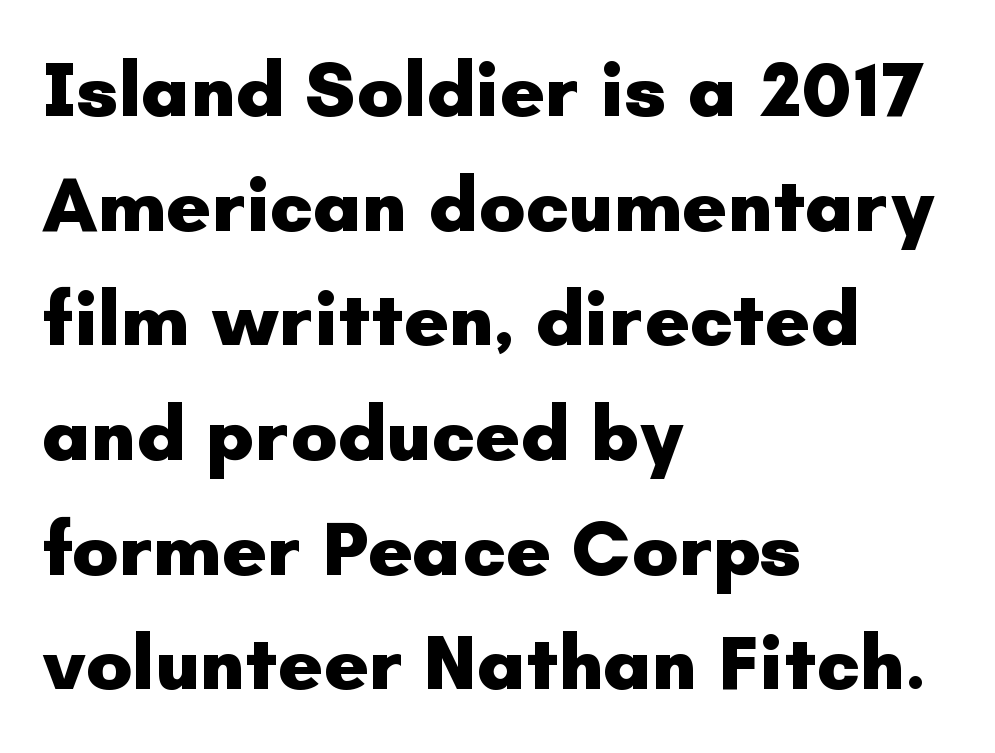
Does the type have serifs? No, each stem ends abruptly. The rendering uses a moderate line-height, typical for paragraphs. Weight check: bold — yes, fully. A typesetter would call this proportional, since set widths differ per character. This rendering uses left alignment, leaving the right contour irregular. This sample uses plain, unmodified letter spacing.
